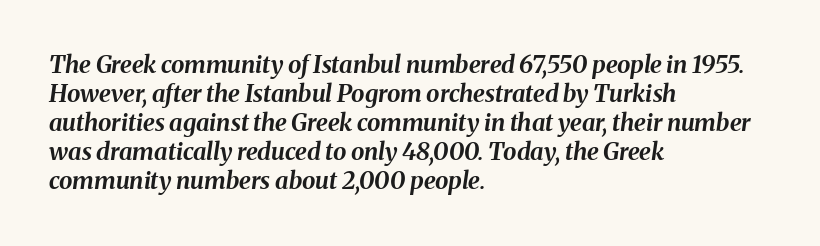
The image shows 24 px bold type, italic (leaning right); set left-aligned, line spacing 1.21x, normal letter spacing, not underlined.
